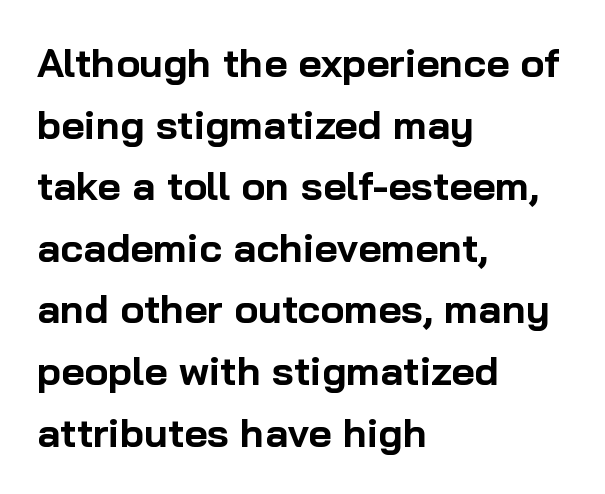
The image shows 40 px bold sans-serif type, upright; set left-aligned, normal line spacing (1.54x), normal letter spacing, not underlined; low stroke contrast and a medium x-height.
